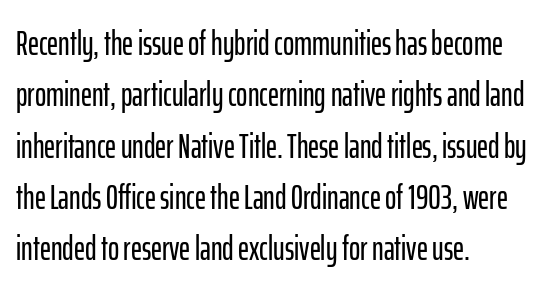
The image shows 34 px condensed sans-serif type, upright; set left-aligned, normal line spacing (1.51x), normal letter spacing, not underlined; low stroke contrast and a medium x-height.
